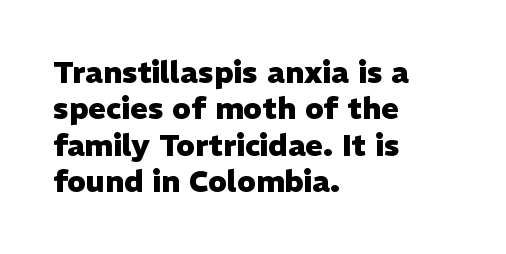
Strokes here are thick enough to call this a true bold. Nothing unusual about the tracking: characters are spaced as the font intends. Character widths vary here, with narrow letters taking less room than wide ones. The string is rendered with underlining switched off. Alignment: flush left.
